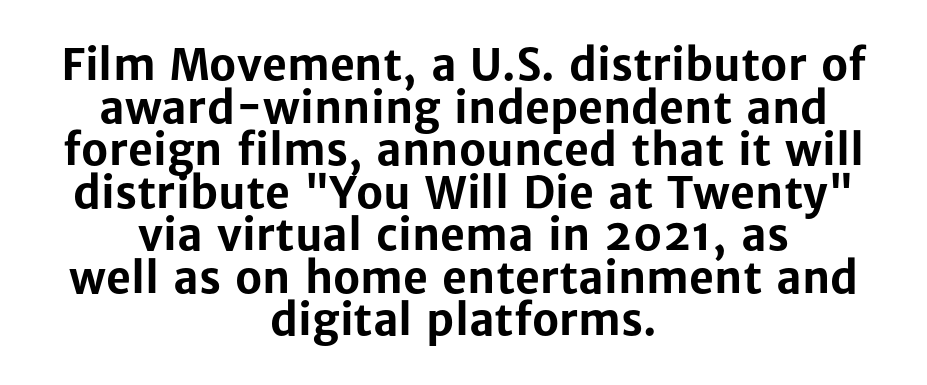
The image shows 43 px bold sans-serif type, upright; set centered, tight line spacing (0.99x), normal letter spacing, not underlined; low stroke contrast and a medium x-height.
